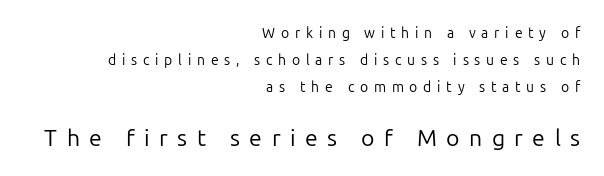
Q: Is the text bold? A: No.
Q: Is the text italic (slanted)? A: No, it is upright.
Q: Is the text underlined? A: No.
Q: How is the paragraph aligned? A: Right-aligned.
Q: Is the spacing between letters normal or unusually wide? A: Unusually wide.
Q: Is the spacing between lines tight, normal or loose? A: Loose.
Q: Which block of text is set in a larger size, the first (top) or the second (bottom)? A: The second (bottom) one.
